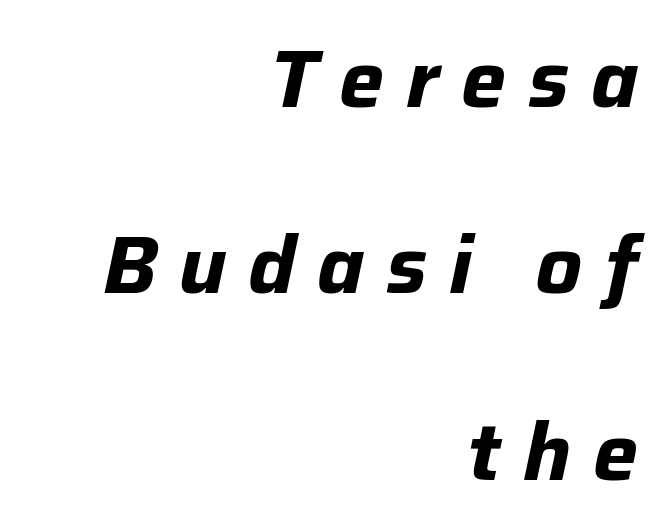
The image shows 80 px bold type, italic (leaning right); set right-aligned, loose line spacing (2.33x), unusually wide letter spacing (+0.27 em), not underlined; low stroke contrast and a medium x-height.
